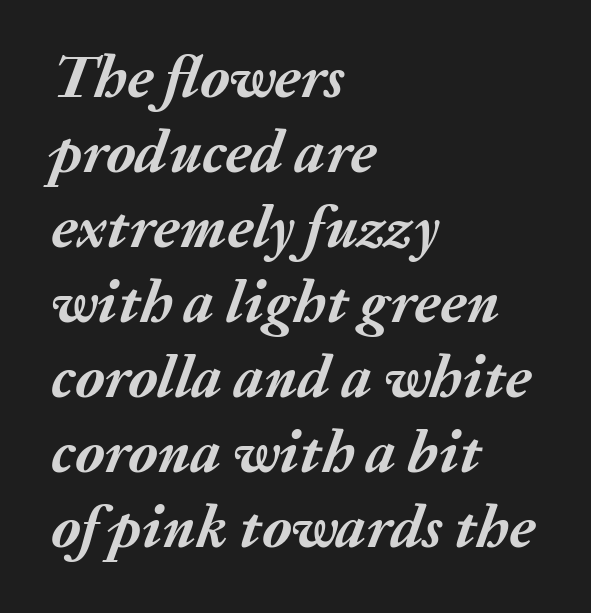
Does the leading feel generous? No, just average. Short note: letters normally spaced. Does the weight exceed regular? Yes, all the way to bold. The letters advance in unequal steps, a hallmark of proportional type. This sample is left-justified, so line endings fall wherever the words run out.
